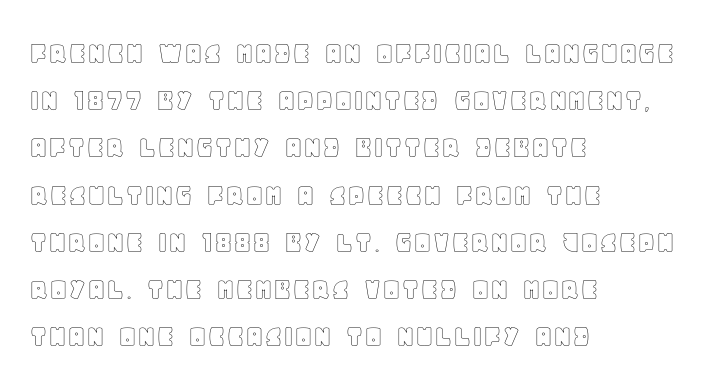
Q: Is the text italic (slanted)? A: No, it is upright.
Q: Is the text underlined? A: No.
Q: How is the paragraph aligned? A: Left-aligned.
Q: Is the spacing between letters normal or unusually wide? A: Normal.
Q: Is the spacing between lines tight, normal or loose? A: Normal.
Q: Width (condensed, normal, or wide)? A: Normal.
Q: x-height? A: Large.
Q: Monospaced? A: No.
